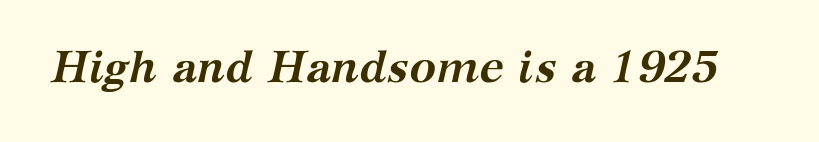
The glyphs look as if they've been sheared to an angle. The letters advance in unequal steps, a hallmark of proportional type. Honestly, the letter spacing is just normal — you wouldn't notice it. The designer went with a serif here, giving each stem small feet. How heavy is the stroke? Heavy — this is a bold. The glyphs are unaccompanied by any horizontal stroke below them.
